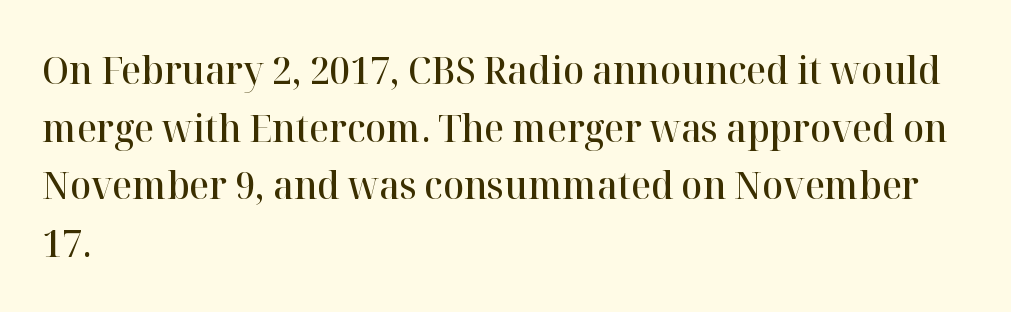
Q: Is the text bold? A: Semi-bold.
Q: Is the text italic (slanted)? A: No, it is upright.
Q: Is the typeface a serif or a sans-serif typeface? A: Serif.
Q: Is the text underlined? A: No.
Q: How is the paragraph aligned? A: Left-aligned.
Q: Is the spacing between letters normal or unusually wide? A: Normal.
Q: Is the spacing between lines tight, normal or loose? A: Normal.
Q: Width (condensed, normal, or wide)? A: Normal.
Q: Stroke contrast? A: High.
Q: x-height? A: Medium.
Q: Monospaced? A: No.
